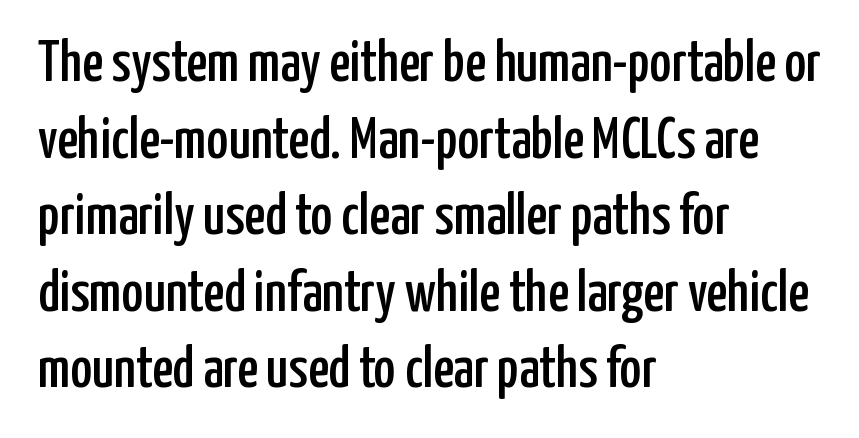
Is this a fixed-width face? No — the glyphs have proportional, varying widths. The designer went with a sans here, leaving each stem footless. The setting favours the left margin, as ordinary paragraphs usually do. Underlining? Definitely not there.
